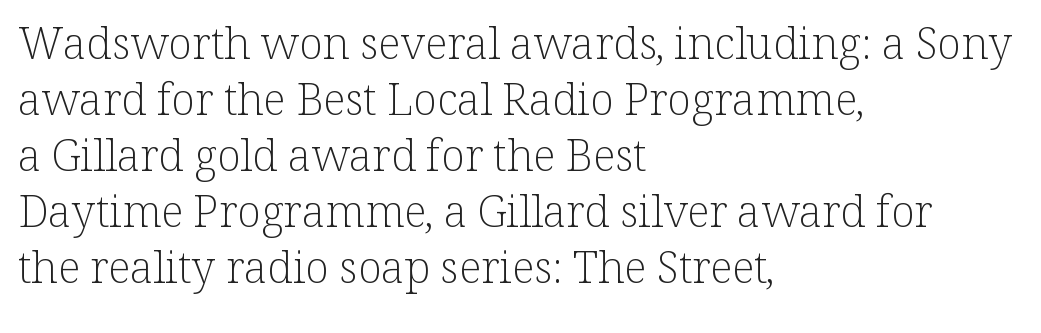
{"serif": "yes", "italic": "no", "bold": "no", "weight": "light", "width": "normal", "stroke_contrast": "low", "x_height": "medium", "monospaced": "no", "underline": "no", "align": "left", "line_spacing": "normal", "line_spacing_ratio": 1.27, "letter_spacing": "normal", "letter_spacing_em": 0.0, "glyph_px": 44}
